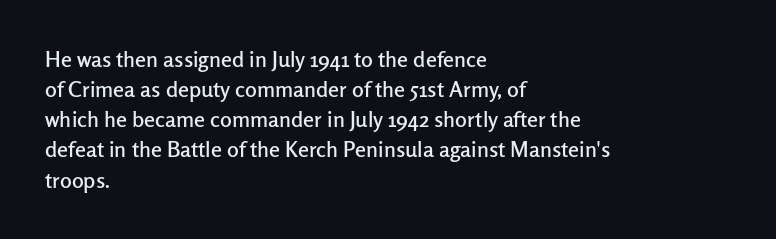
{"italic": "no", "underline": "no", "align": "left", "line_spacing": "normal", "line_spacing_ratio": 1.37, "letter_spacing": "normal", "letter_spacing_em": 0.0, "glyph_px": 22}
